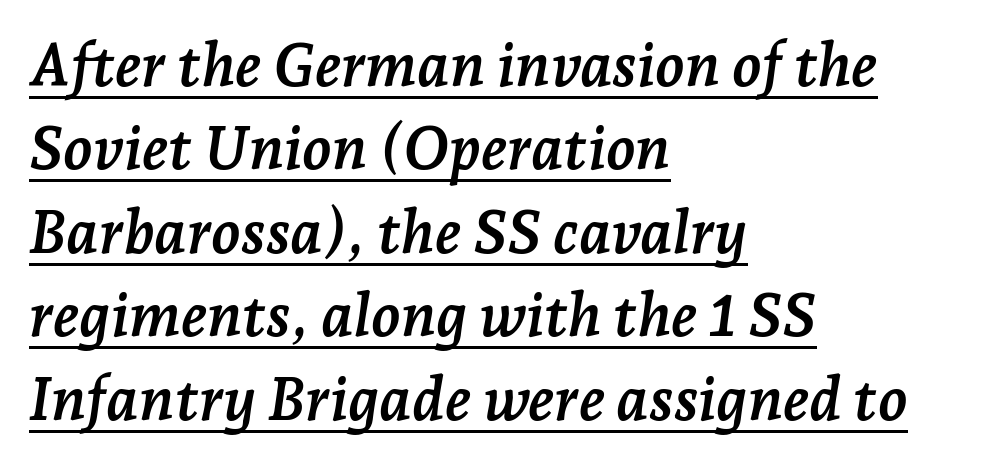
{"serif": "yes", "italic": "yes", "lean": "right", "slant_degrees": 7, "bold": "yes", "weight": "semibold", "width": "normal", "stroke_contrast": "low", "x_height": "medium", "monospaced": "no", "underline": "yes", "align": "left", "line_spacing": "normal", "line_spacing_ratio": 1.39, "letter_spacing": "normal", "letter_spacing_em": 0.0, "glyph_px": 60}
